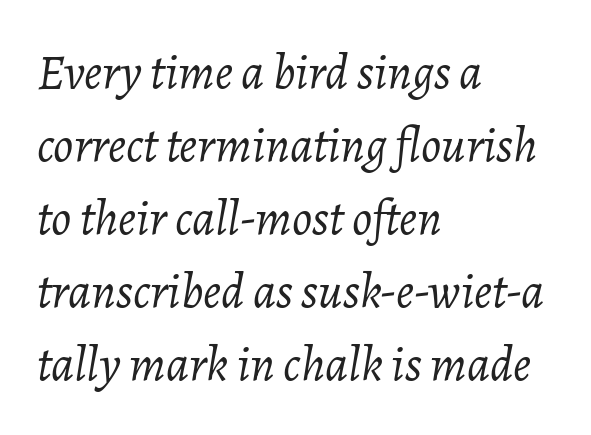
Q: Is the text bold? A: No.
Q: Is the text italic (slanted)? A: Yes, it leans right by about 7 degrees.
Q: Is the text underlined? A: No.
Q: How is the paragraph aligned? A: Left-aligned.
Q: Is the spacing between letters normal or unusually wide? A: Normal.
Q: Is the spacing between lines tight, normal or loose? A: Normal.
Q: Width (condensed, normal, or wide)? A: Normal.
Q: Stroke contrast? A: Low.
Q: x-height? A: Medium.
Q: Monospaced? A: No.
